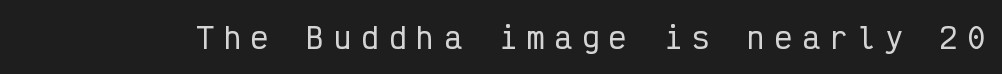
Q: Is the text italic (slanted)? A: No, it is upright.
Q: Is the typeface a serif or a sans-serif typeface? A: Sans-serif.
Q: Is the text underlined? A: No.
Q: Is the spacing between letters normal or unusually wide? A: Unusually wide.
Q: Width (condensed, normal, or wide)? A: Condensed.
Q: Stroke contrast? A: Low.
Q: x-height? A: Medium.
Q: Monospaced? A: Yes.
